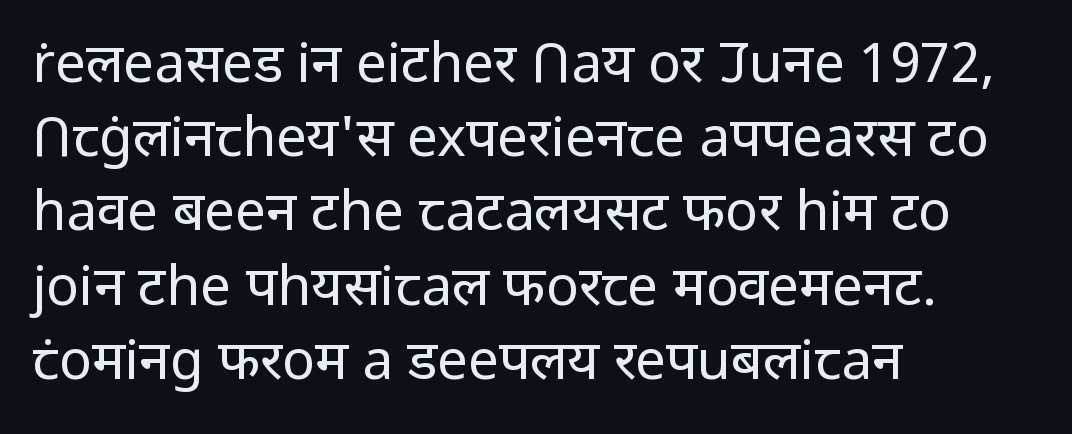
The image shows 55 px regular-weight sans-serif type, upright; set left-aligned, normal line spacing (1.35x), normal letter spacing, not underlined; low stroke contrast and a medium x-height.
